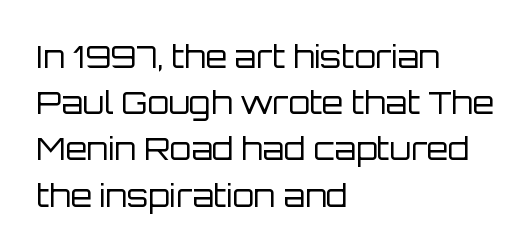
{"serif": "no", "italic": "no", "bold": "no", "weight": "regular", "width": "normal", "stroke_contrast": "low", "x_height": "large", "monospaced": "no", "underline": "no", "align": "left", "line_spacing": "normal", "line_spacing_ratio": 1.49, "letter_spacing": "normal", "letter_spacing_em": 0.0, "glyph_px": 31}
